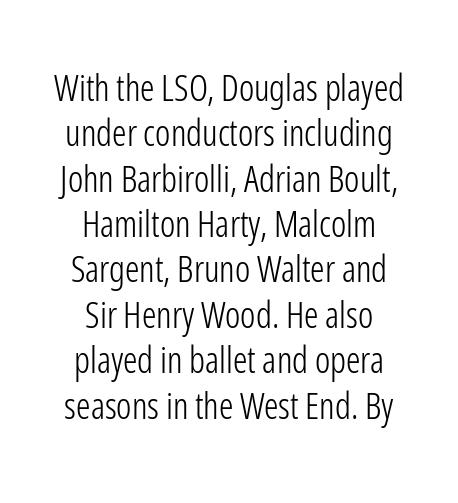
The image shows 36 px light, condensed sans-serif type, upright; set centered, normal line spacing (1.26x), normal letter spacing, not underlined; low stroke contrast and a medium x-height.
